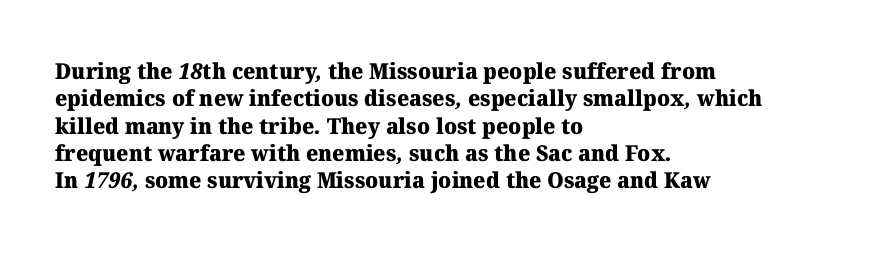
Does extra space separate the letters? No, they use regular spacing. Stroke thickness is high; the sample reads as a true bold. The paragraph shown leans on its left margin. This rendering features lettering with no underline.
